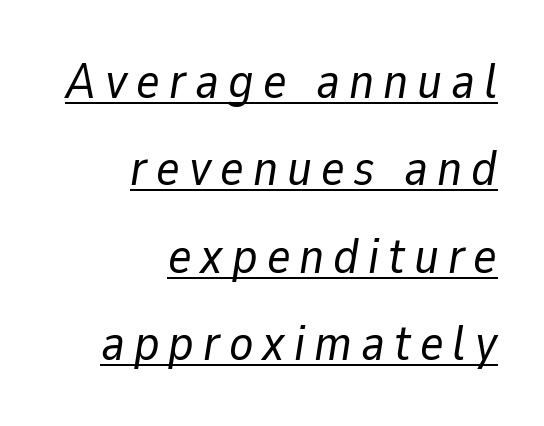
{"italic": "yes", "lean": "right", "slant_degrees": 9, "bold": "no", "weight": "regular", "width": "normal", "stroke_contrast": "low", "x_height": "medium", "monospaced": "no", "underline": "yes", "align": "right", "line_spacing_ratio": 1.75, "glyph_px": 50}
